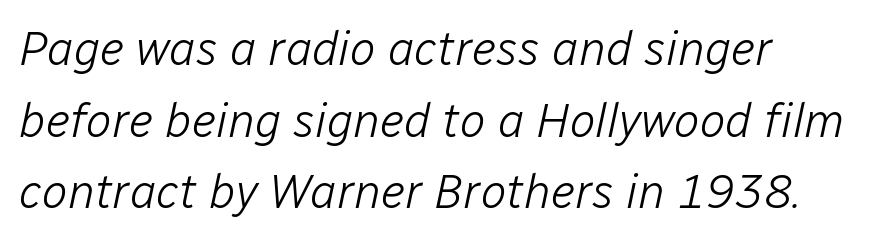
The image shows 48 px light type, italic (leaning right); set left-aligned, normal line spacing (1.49x), normal letter spacing, not underlined; low stroke contrast and a medium x-height.
